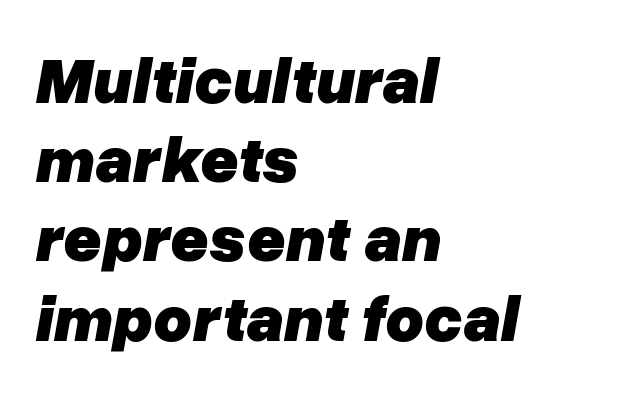
Honestly, the letter spacing is just normal — you wouldn't notice it. The face used here is proportionally spaced, like ordinary book or web type. Heavy, bold letterforms. Unmarked baselines from the first word to the last. Looking at the ascenders, they clearly lean.
